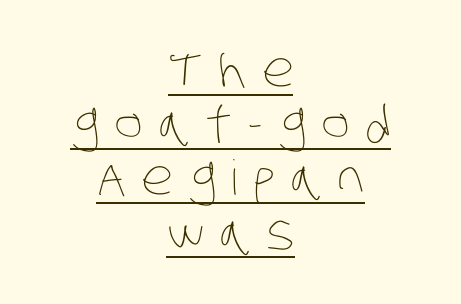
Q: Is the text bold? A: No.
Q: Is the text underlined? A: Yes.
Q: How is the paragraph aligned? A: Centered.
Q: Is the spacing between letters normal or unusually wide? A: Unusually wide.
Q: Is the spacing between lines tight, normal or loose? A: Tight.
Q: Width (condensed, normal, or wide)? A: Condensed.
Q: Stroke contrast? A: Low.
Q: x-height? A: Large.
Q: Monospaced? A: No.
